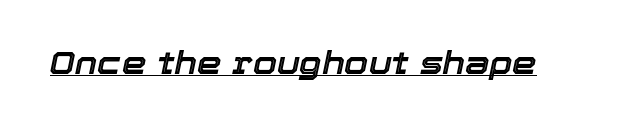
Has an underline been added? It has. The face used here is rendered with its standard letterfit. This sample uses an oblique cut, with every glyph tilted off the vertical. Here the designer chose a conventional face with non-uniform glyph widths.
